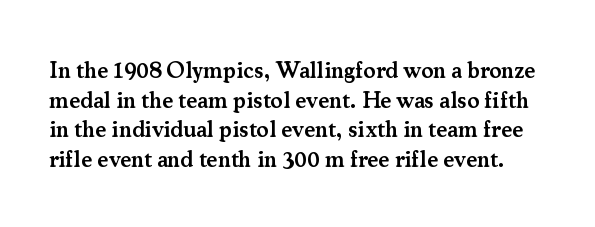
Default kerning and tracking; the words read as compact shapes. A normal amount of white space separates one row of letters from the next. Its strokes are somewhat broadened, the hallmark of semibold type. Quick note: underline off. Nope, not italic — everything's standing straight.
